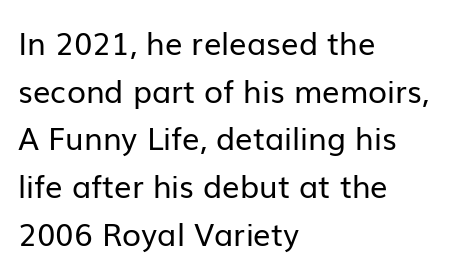
{"serif": "no", "italic": "no", "bold": "no", "weight": "regular", "width": "normal", "stroke_contrast": "low", "x_height": "medium", "monospaced": "no", "underline": "no", "align": "left", "line_spacing": "normal", "line_spacing_ratio": 1.54, "letter_spacing": "normal", "letter_spacing_em": 0.0, "glyph_px": 31}
